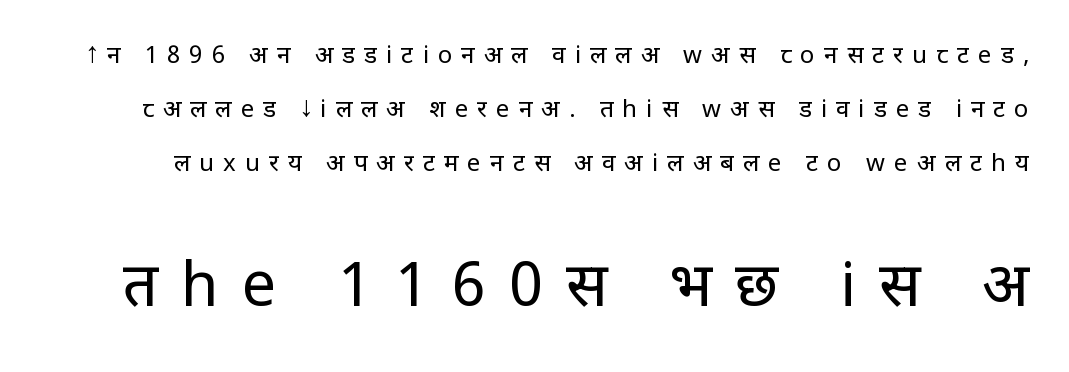
Heaviness? Minimal to ordinary, like unemphasized prose. Does extra space separate the letters? Yes, quite a lot of it. The rendering uses natural spacing where letterforms have individual widths. Upright lettering throughout. Nope, no serifs anywhere on these letters.
